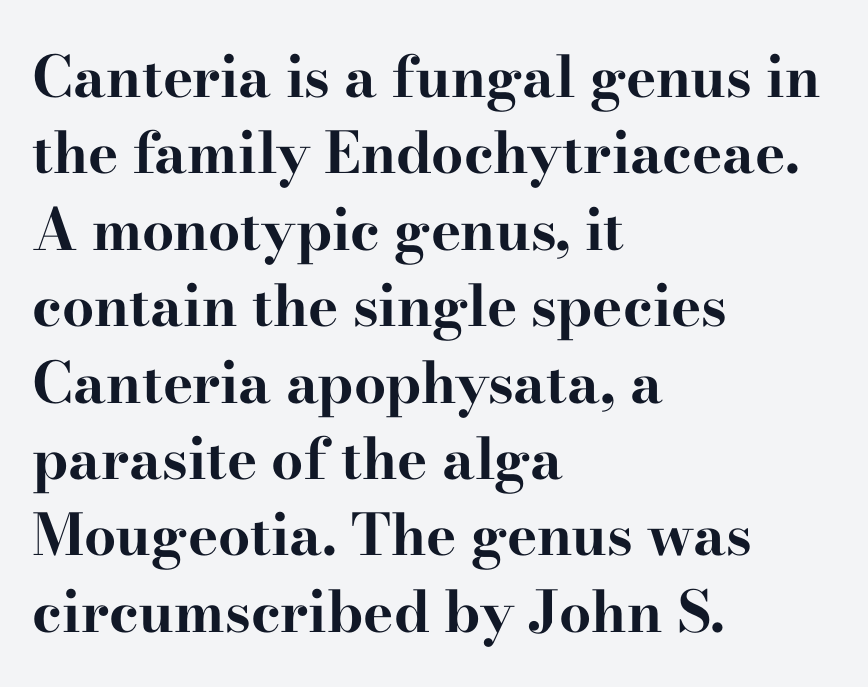
{"serif": "yes", "italic": "no", "bold": "yes", "weight": "bold", "width": "wide", "stroke_contrast": "high", "x_height": "small", "monospaced": "no", "underline": "no", "align": "left", "line_spacing": "normal", "line_spacing_ratio": 1.34, "letter_spacing": "normal", "letter_spacing_em": 0.0, "glyph_px": 57}
